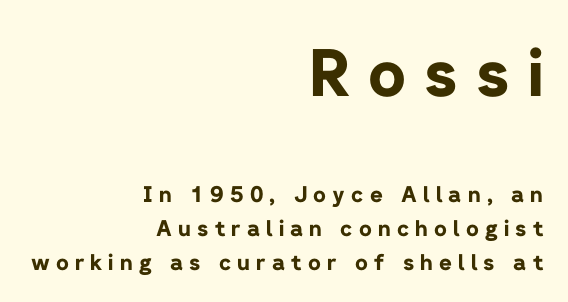
The image shows 65 px bold sans-serif type, upright; set right-aligned, normal line spacing (1.55x), unusually wide letter spacing (+0.28 em), not underlined; the first (top) block is 2.95x larger; low stroke contrast and a medium x-height.
